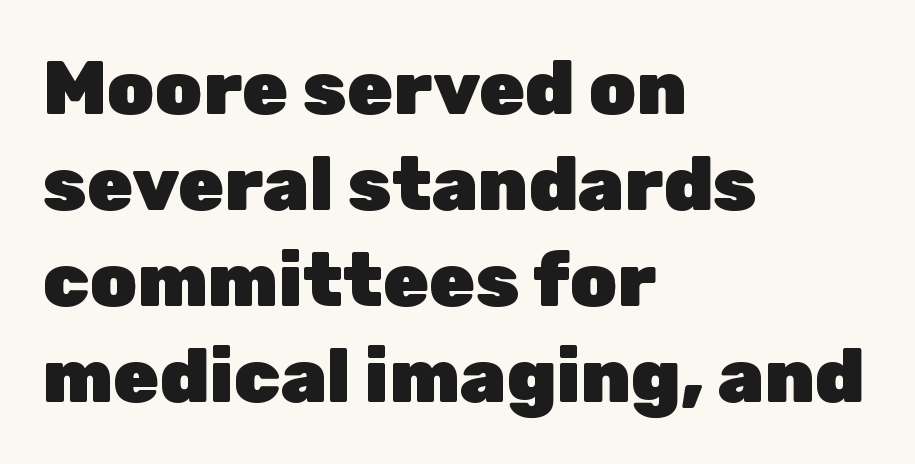
{"serif": "no", "italic": "no", "bold": "yes", "weight": "heavy", "width": "normal", "stroke_contrast": "low", "x_height": "medium", "monospaced": "no", "underline": "no", "align": "left", "line_spacing": "normal", "line_spacing_ratio": 1.28, "letter_spacing": "normal", "letter_spacing_em": 0.0, "glyph_px": 75}
